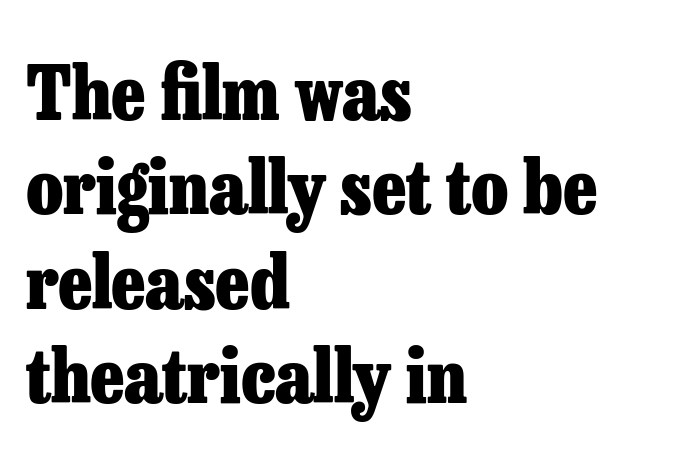
Q: Is the text bold? A: Yes.
Q: Is the text italic (slanted)? A: No, it is upright.
Q: Is the typeface a serif or a sans-serif typeface? A: Serif.
Q: Is the text underlined? A: No.
Q: How is the paragraph aligned? A: Left-aligned.
Q: Is the spacing between letters normal or unusually wide? A: Normal.
Q: Is the spacing between lines tight, normal or loose? A: Normal.
Q: Width (condensed, normal, or wide)? A: Normal.
Q: Stroke contrast? A: Low.
Q: x-height? A: Medium.
Q: Monospaced? A: No.
